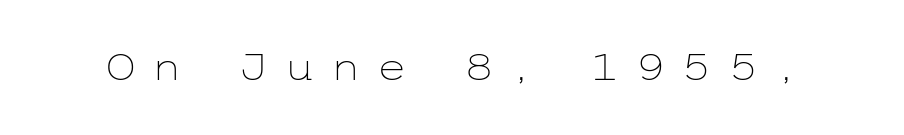
Q: Is the text bold? A: No.
Q: Is the text italic (slanted)? A: No, it is upright.
Q: Is the typeface a serif or a sans-serif typeface? A: Sans-serif.
Q: Is the text underlined? A: No.
Q: Is the spacing between letters normal or unusually wide? A: Unusually wide.
Q: Width (condensed, normal, or wide)? A: Wide.
Q: Stroke contrast? A: Low.
Q: x-height? A: Medium.
